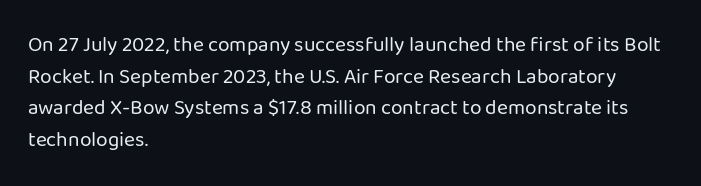
{"italic": "no", "bold": "no", "underline": "no", "align": "left", "line_spacing": "normal", "line_spacing_ratio": 1.51, "letter_spacing": "normal", "letter_spacing_em": 0.0, "glyph_px": 21}
